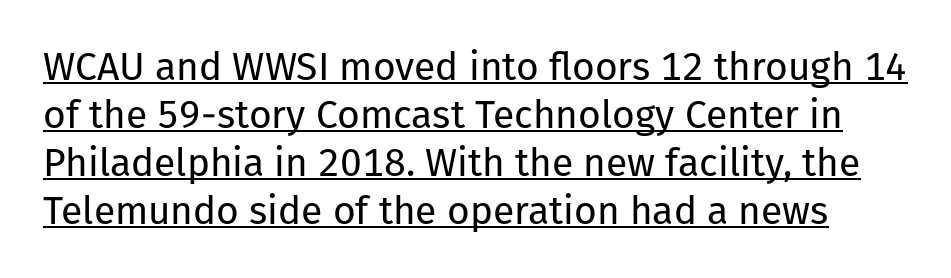
The specimen includes a rule beneath the text block's lines. Proportional: the letters do not fall into vertical columns. Weight: regular or lighter. The gaps between neighbouring characters are ordinary and unremarkable. Note: no serifs on the glyphs. Posture: straight, roman, zero tilt.
